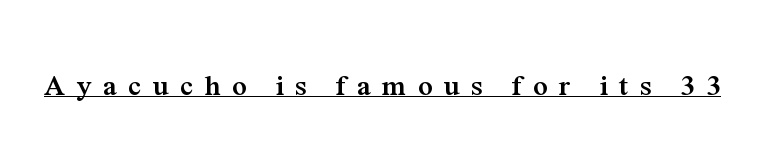
A typographer would call this underscored text. Caption: expanded tracking, letters set apart. What kind of face is this? One with serifs. A typesetter would call this proportional, since set widths differ per character. Do the letters lean? They stand straight. On the weight axis this lands at bold, roughly 700.
